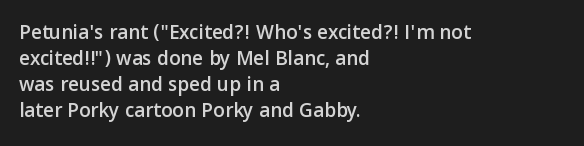
The typesetter chose a ragged-right arrangement here. The type sits square on the baseline with zero lean. There is no visible air inserted between adjacent glyphs. Has an underline been added? It has not.
